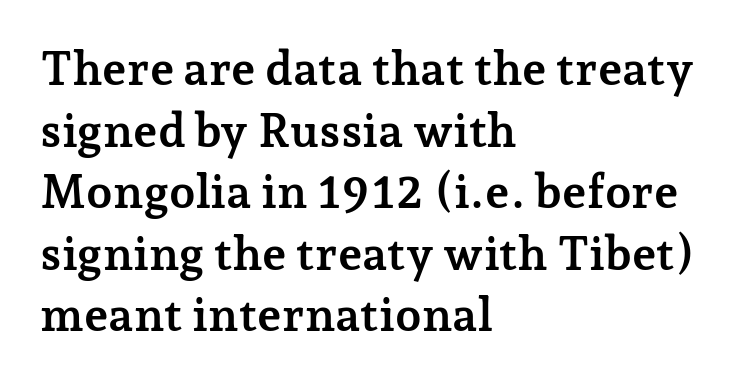
Q: Is the text bold? A: Yes.
Q: Is the text italic (slanted)? A: No, it is upright.
Q: Is the typeface a serif or a sans-serif typeface? A: Serif.
Q: Is the text underlined? A: No.
Q: How is the paragraph aligned? A: Left-aligned.
Q: Is the spacing between letters normal or unusually wide? A: Normal.
Q: Is the spacing between lines tight, normal or loose? A: Normal.
Q: Width (condensed, normal, or wide)? A: Normal.
Q: Stroke contrast? A: Low.
Q: x-height? A: Medium.
Q: Monospaced? A: No.
